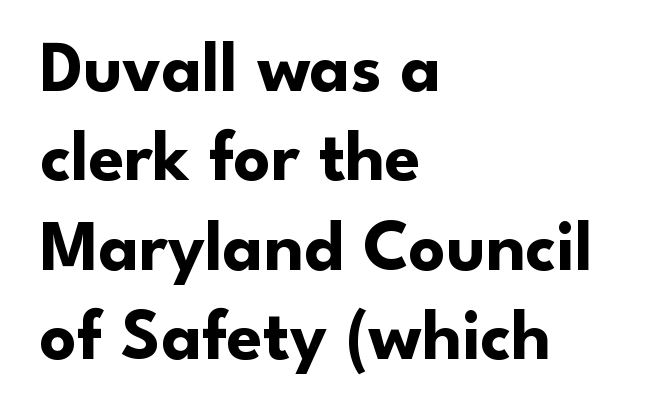
The image shows 72 px bold sans-serif type, upright; set left-aligned, line spacing 1.24x, normal letter spacing, not underlined; low stroke contrast and a small x-height.
